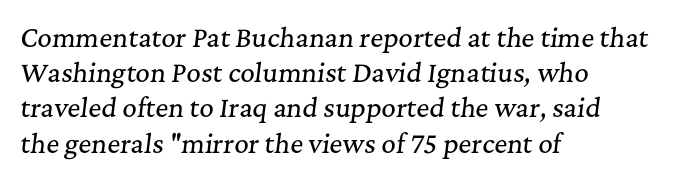
The image shows 25 px text type, italic (leaning right); set left-aligned, normal line spacing (1.41x), normal letter spacing, not underlined.
